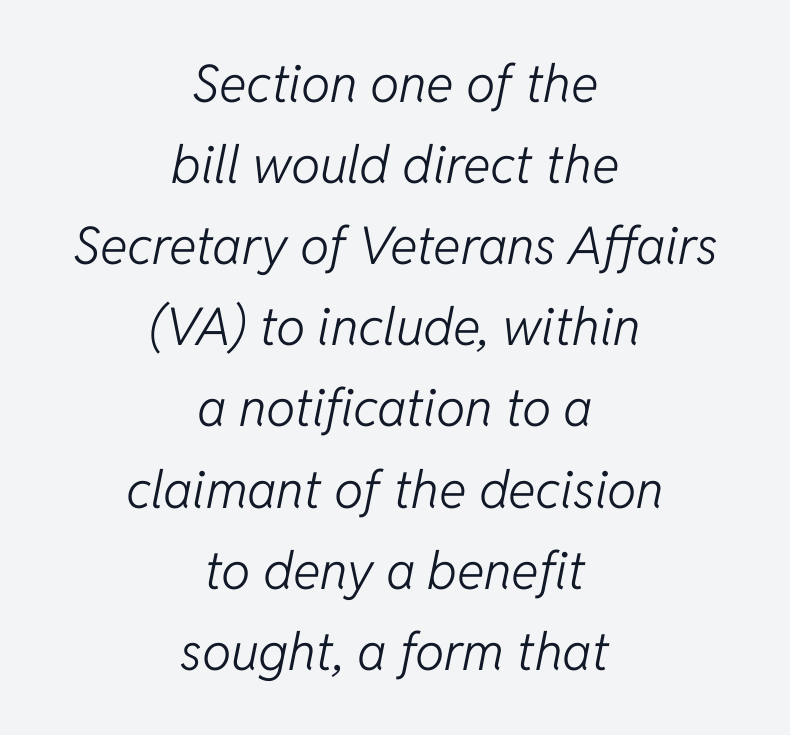
The tracking reads as untouched default to a designer's eye. Rows of type keep a routine distance in the vertical direction. A student would call this center alignment; a typographer would say set centered. Descenders are the only things crossing below the line.
